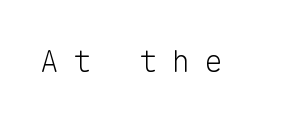
The font family rendered here belongs to the sans-serif group. Unbolded letterforms with no extra heft. The passage shown has open, widely tracked lettering throughout. You could count columns in this text — the font is strictly monospaced.
